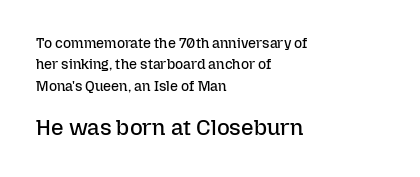
The image shows 22 px text type, upright; set left-aligned, normal line spacing (1.52x), normal letter spacing, not underlined; the second (bottom) block is 1.57x larger.
